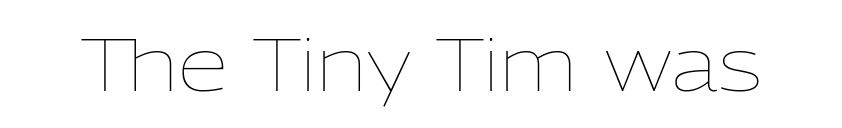
The strip under each line holds only bare page. If you drew a line through each stem, it would be perfectly vertical. The gaps between neighbouring characters are ordinary and unremarkable. The weight tops out at a normal text grade. Think of a printed novel: that variable character pitch is what you see here.
